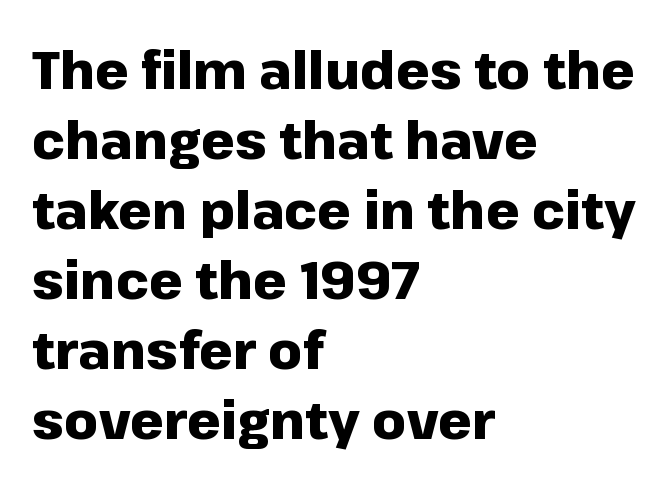
Q: Is the text bold? A: Yes.
Q: Is the text italic (slanted)? A: No, it is upright.
Q: Is the typeface a serif or a sans-serif typeface? A: Sans-serif.
Q: Is the text underlined? A: No.
Q: How is the paragraph aligned? A: Left-aligned.
Q: Is the spacing between letters normal or unusually wide? A: Normal.
Q: Is the spacing between lines tight, normal or loose? A: Normal.
Q: Width (condensed, normal, or wide)? A: Normal.
Q: Stroke contrast? A: Low.
Q: x-height? A: Medium.
Q: Monospaced? A: No.
